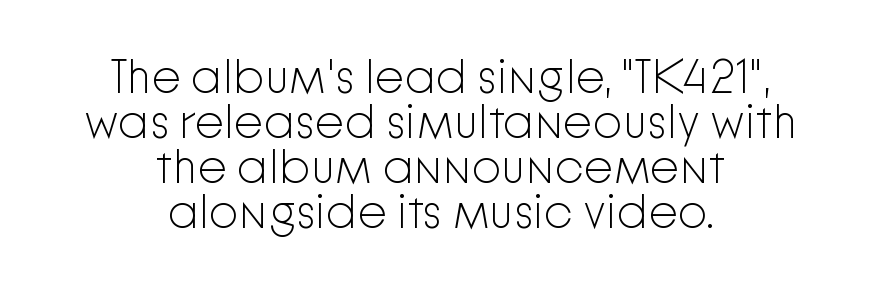
{"serif": "no", "italic": "no", "bold": "no", "weight": "light", "width": "normal", "stroke_contrast": "low", "x_height": "medium", "monospaced": "no", "underline": "no", "align": "center", "line_spacing": "tight", "line_spacing_ratio": 0.96, "letter_spacing": "normal", "letter_spacing_em": 0.0, "glyph_px": 47}
